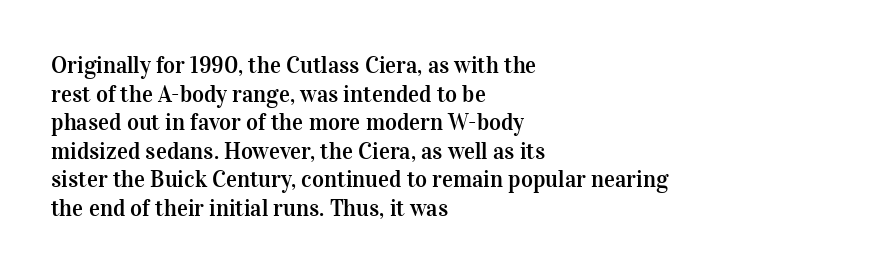
{"italic": "no", "underline": "no", "align": "left", "line_spacing_ratio": 1.24, "letter_spacing": "normal", "letter_spacing_em": 0.0, "glyph_px": 23}
